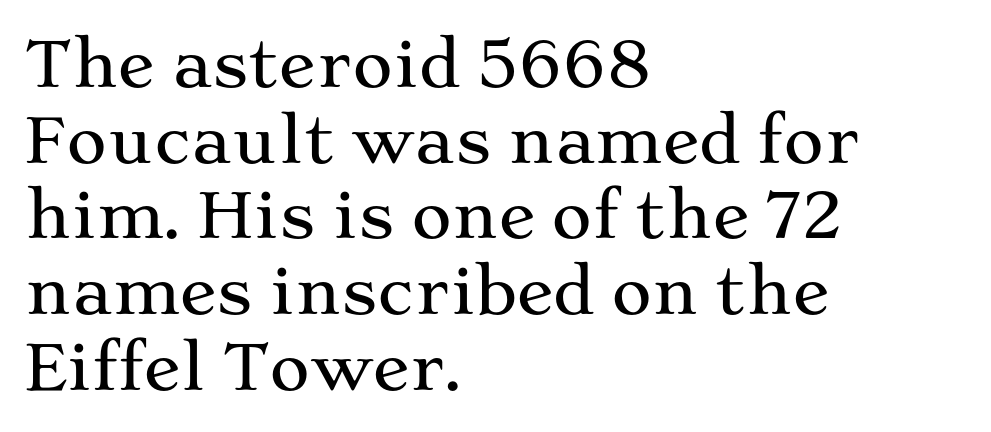
The image shows 62 px wide serif type, upright; set left-aligned, line spacing 1.22x, normal letter spacing, not underlined; medium stroke contrast and a medium x-height.
